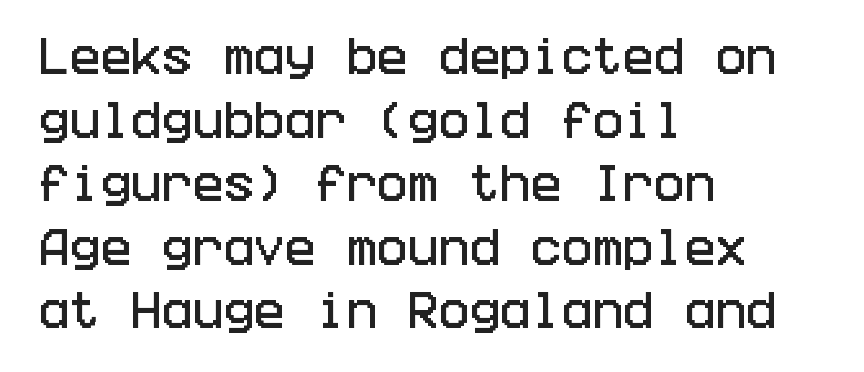
The image shows 41 px condensed sans-serif type, upright; set left-aligned, normal line spacing (1.55x), normal letter spacing, not underlined; low stroke contrast and a large x-height.
